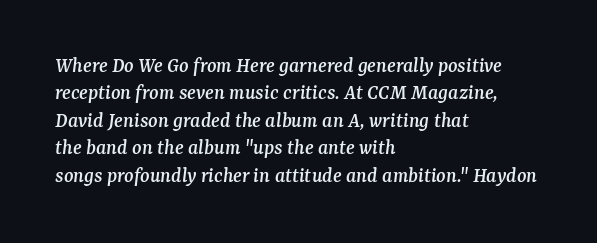
This rendering leaves character spacing at its baseline value. Check under the words: just untouched page. These lines sit exactly where default settings would place them. In CSS terms this would be text-align: left. Posture: slanted.
